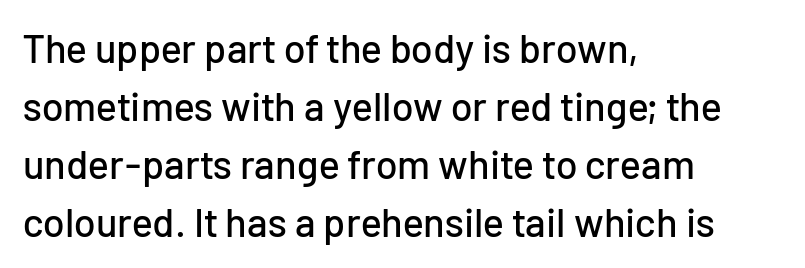
Each word holds together tightly as a unit, with standard inter-letter gaps. The face used here is a sans, in the tradition of grotesques and geometrics. Think of a printed novel: that variable character pitch is what you see here. The space directly below the letters is spotless. Every stem runs plumb, perpendicular to the baseline. Summary of vertical rhythm: regular, with standard interline spacing.
